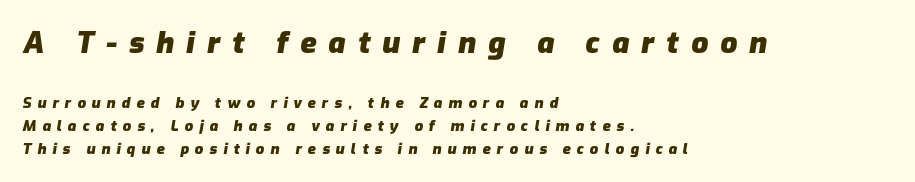
The image shows 30 px heavy type, italic (leaning right); set left-aligned, normal line spacing (1.54x), unusually wide letter spacing (+0.4 em), not underlined; the first (top) block is 2.0x larger; low stroke contrast and a medium x-height.
